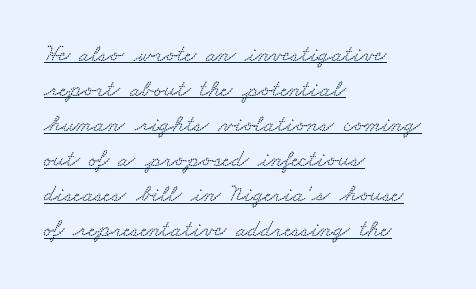
The image shows 24 px text type; set left-aligned, normal line spacing (1.46x), normal letter spacing, underlined.
